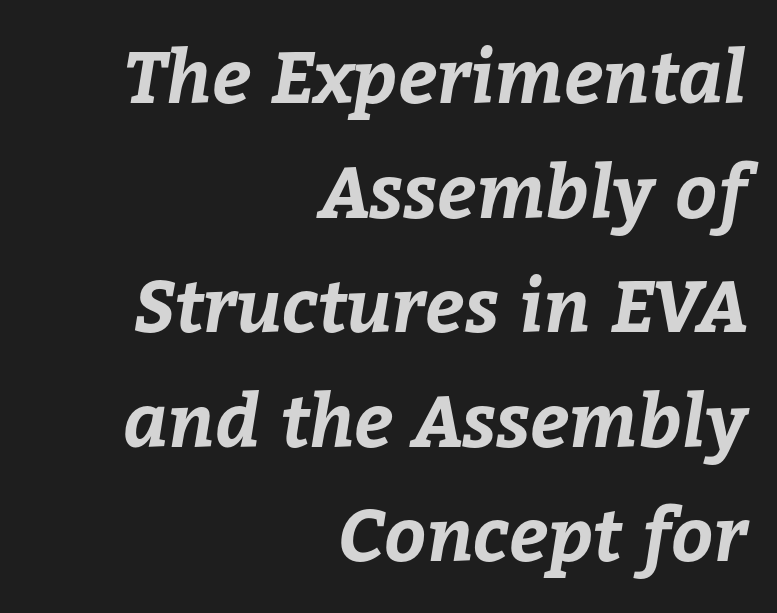
The image shows 73 px bold type; set right-aligned, normal line spacing (1.57x), normal letter spacing, not underlined; low stroke contrast and a medium x-height.
